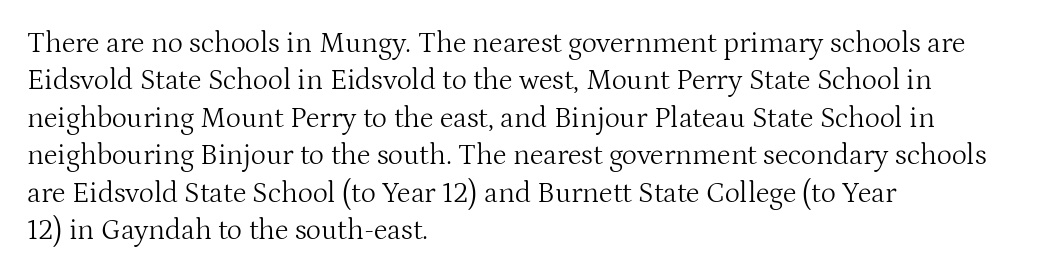
The image shows 29 px light serif type, upright; set left-aligned, normal line spacing (1.29x), normal letter spacing, not underlined; medium stroke contrast and a medium x-height.
